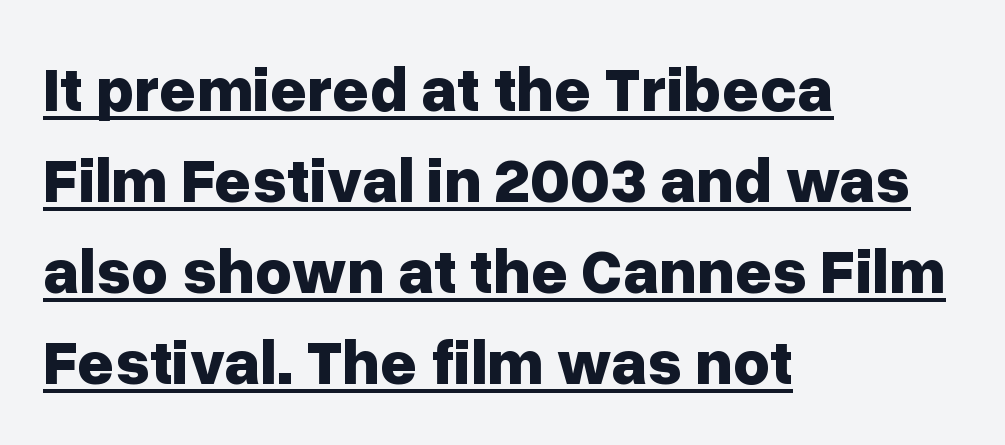
The image shows 64 px bold sans-serif type, upright; set left-aligned, normal line spacing (1.42x), normal letter spacing, underlined; low stroke contrast and a medium x-height.
